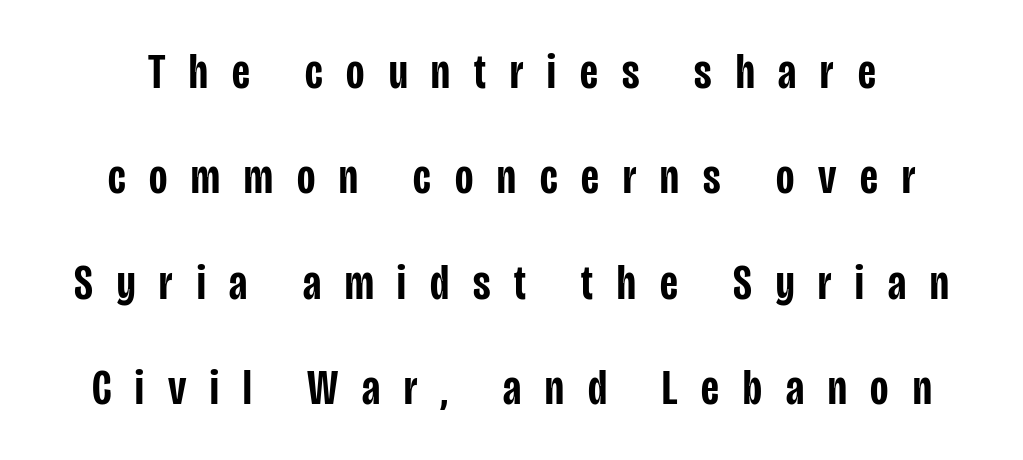
This sample has the flowing, uneven cadence of proportional lettering. The characters look somewhat weighty, a semibold short of true bold. Letterform terminals end flat and unadorned throughout the passage. It's the straight-up-and-down kind of type. The glyphs are unaccompanied by any horizontal stroke below them. Honestly, the letter spacing is so wide it's the main thing you notice.
